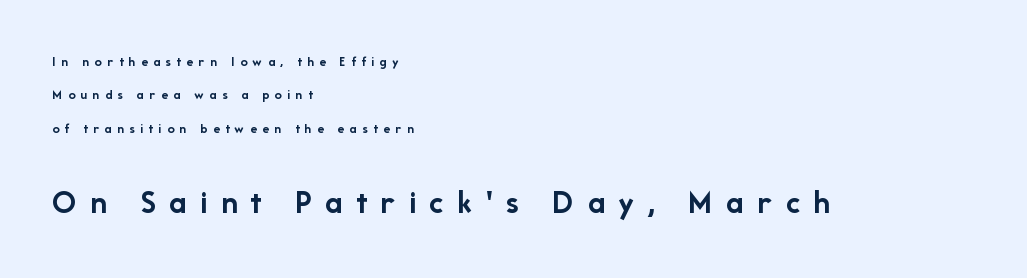
{"serif": "no", "italic": "no", "bold": "yes", "weight": "semibold", "width": "normal", "stroke_contrast": "low", "x_height": "medium", "monospaced": "no", "underline": "no", "align": "left", "line_spacing": "loose", "line_spacing_ratio": 2.38, "letter_spacing": "wide", "letter_spacing_em": 0.39, "larger_block": "second", "size_ratio": 2.43, "glyph_px": 34}
